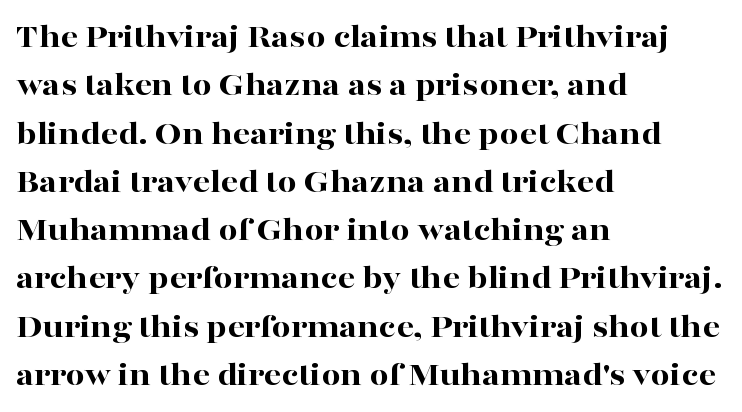
The image shows 34 px bold, wide serif type, upright; set left-aligned, normal line spacing (1.42x), normal letter spacing, not underlined; high stroke contrast and a medium x-height.
